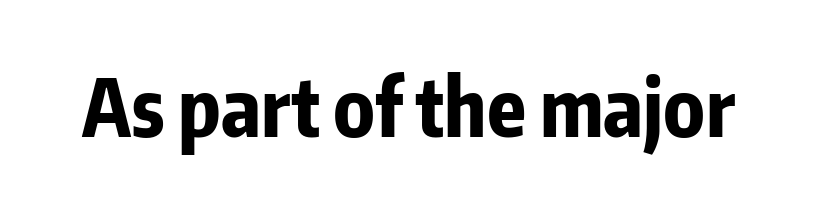
{"serif": "no", "italic": "no", "bold": "yes", "weight": "bold", "width": "condensed", "stroke_contrast": "low", "x_height": "medium", "monospaced": "no", "underline": "no", "letter_spacing": "normal", "letter_spacing_em": 0.0, "glyph_px": 79}
